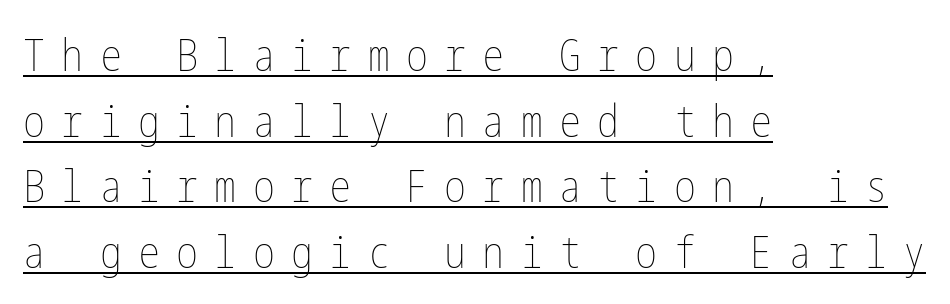
{"italic": "no", "bold": "no", "weight": "thin", "width": "condensed", "stroke_contrast": "low", "x_height": "medium", "underline": "yes", "align": "left", "line_spacing": "normal", "line_spacing_ratio": 1.49, "letter_spacing": "wide", "letter_spacing_em": 0.37, "glyph_px": 44}
